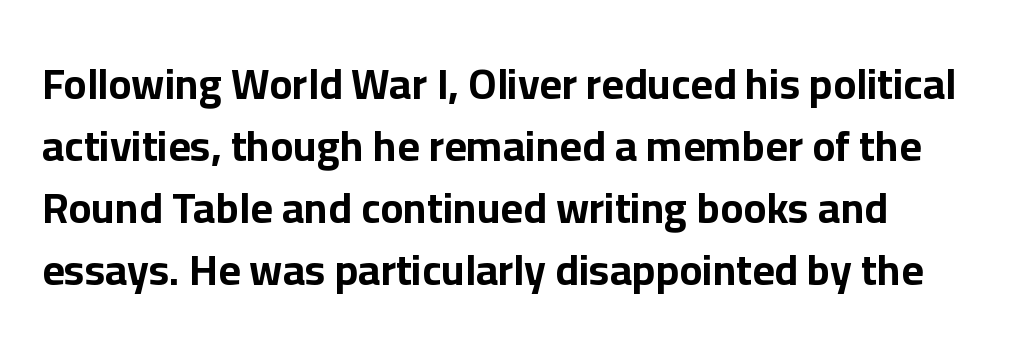
{"serif": "no", "italic": "no", "bold": "yes", "weight": "bold", "width": "normal", "stroke_contrast": "low", "x_height": "medium", "monospaced": "no", "underline": "no", "line_spacing": "normal", "line_spacing_ratio": 1.44, "letter_spacing": "normal", "letter_spacing_em": 0.0, "glyph_px": 43}
